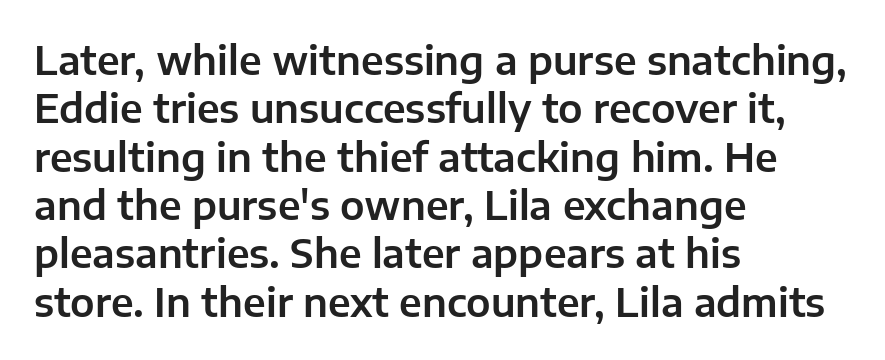
Q: Is the text italic (slanted)? A: No, it is upright.
Q: Is the typeface a serif or a sans-serif typeface? A: Sans-serif.
Q: Is the text underlined? A: No.
Q: How is the paragraph aligned? A: Left-aligned.
Q: Is the spacing between letters normal or unusually wide? A: Normal.
Q: Width (condensed, normal, or wide)? A: Normal.
Q: Stroke contrast? A: Low.
Q: x-height? A: Medium.
Q: Monospaced? A: No.
